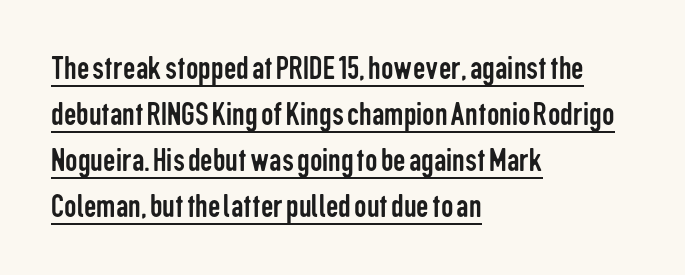
The image shows 35 px regular-weight, condensed sans-serif type, upright; set left-aligned, normal line spacing (1.31x), normal letter spacing, underlined; low stroke contrast and a medium x-height.
